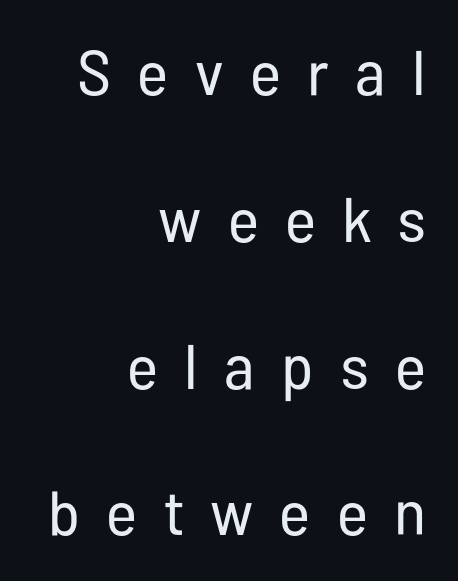
The font is comparable to plain body text, perhaps lighter. Students, note that the glyphs here are deliberately spaced far apart. The designer dialed line spacing up above the default. Ascenders rise straight up at ninety degrees. Serif or sans? Sans — the stroke terminals are bare. Notice how the passage keeps a crisp vertical edge on the right only.
